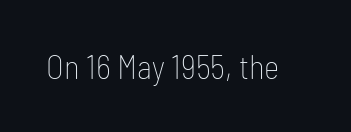
Designer's note — italics off, roman on. The characters display no serif detailing; their extremities are plain. The letters look calm and open, with moderate or lighter stems. Rule under the text: the space is simply empty.
